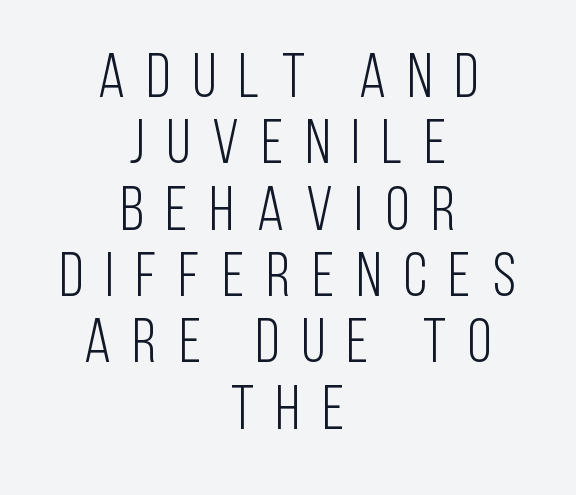
Q: Is the text bold? A: No.
Q: Is the text italic (slanted)? A: No, it is upright.
Q: Is the typeface a serif or a sans-serif typeface? A: Sans-serif.
Q: Is the text underlined? A: No.
Q: How is the paragraph aligned? A: Centered.
Q: Is the spacing between letters normal or unusually wide? A: Unusually wide.
Q: Is the spacing between lines tight, normal or loose? A: Tight.
Q: Width (condensed, normal, or wide)? A: Condensed.
Q: Stroke contrast? A: Low.
Q: x-height? A: Large.
Q: Monospaced? A: No.
